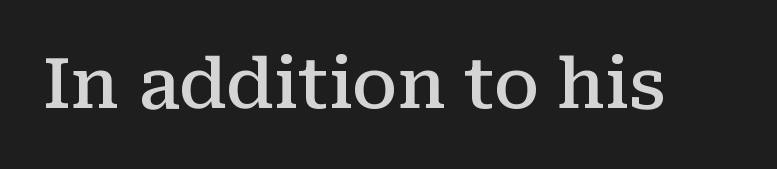
The image shows 70 px semibold serif type, upright; set normal letter spacing, not underlined; medium stroke contrast and a medium x-height.
